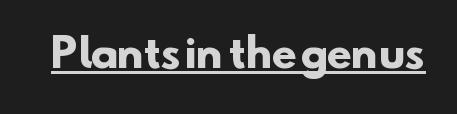
Q: Is the text bold? A: Yes.
Q: Is the typeface a serif or a sans-serif typeface? A: Sans-serif.
Q: Is the text underlined? A: Yes.
Q: Is the spacing between letters normal or unusually wide? A: Normal.
Q: Width (condensed, normal, or wide)? A: Normal.
Q: Stroke contrast? A: Low.
Q: x-height? A: Small.
Q: Monospaced? A: No.
